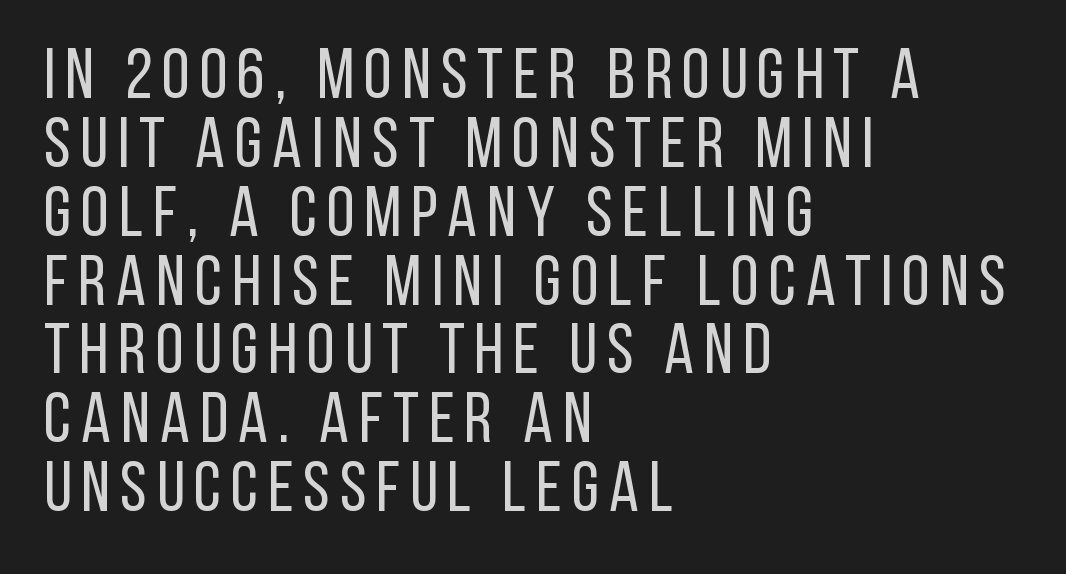
The text block is weighted toward the left margin, trailing off unevenly rightward. Vertical spacing — tight. Ink coverage per letter is moderate at most. No italicization has been applied; the sample stays upright. This sample uses a sans-serif face. Character widths vary here, with narrow letters taking less room than wide ones.
